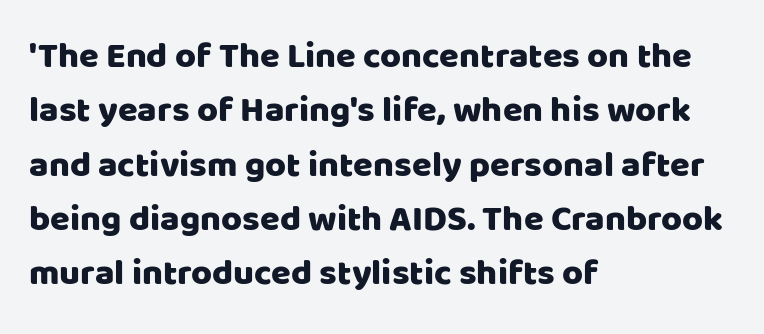
Q: Is the text italic (slanted)? A: No, it is upright.
Q: Is the typeface a serif or a sans-serif typeface? A: Sans-serif.
Q: Is the text underlined? A: No.
Q: How is the paragraph aligned? A: Left-aligned.
Q: Is the spacing between letters normal or unusually wide? A: Normal.
Q: Is the spacing between lines tight, normal or loose? A: Normal.
Q: Width (condensed, normal, or wide)? A: Normal.
Q: Stroke contrast? A: Low.
Q: x-height? A: Large.
Q: Monospaced? A: No.
